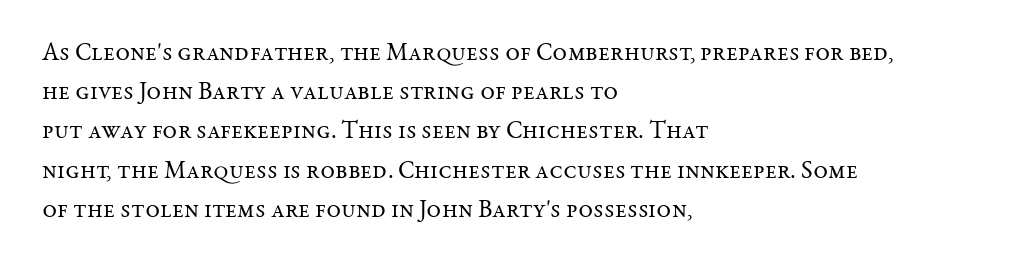
{"italic": "no", "bold": "no", "underline": "no", "align": "left", "line_spacing": "normal", "line_spacing_ratio": 1.57, "letter_spacing": "normal", "letter_spacing_em": 0.0, "glyph_px": 25}
